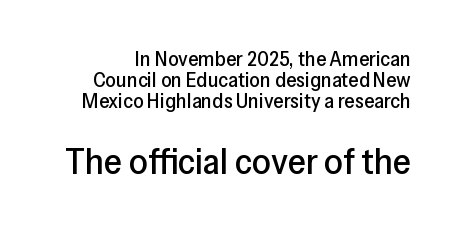
The glyphs in this specimen are sans serif. Compared with typical body copy, the letter spacing here is the same. The passage shown is typed in a proportional face where columns would drift. Is there any slant? The stems are plumb.
